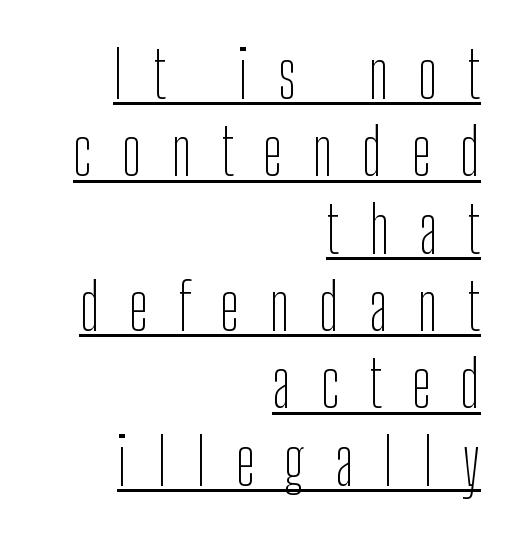
The image shows 65 px thin, condensed sans-serif type, upright; set right-aligned, line spacing 1.19x, unusually wide letter spacing (+0.46 em), underlined; low stroke contrast and a medium x-height.
